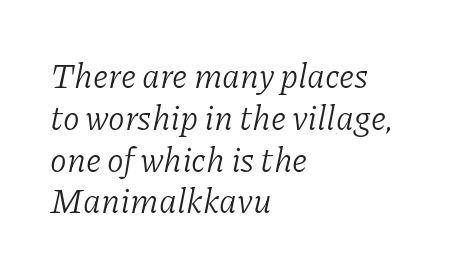
Nothing unusual about the tracking: characters are spaced as the font intends. Unlike a clean sans, this face finishes its strokes with serifs. Caption: multi-line text, flush left, ragged right. Is this a fixed-width face? No — the glyphs have proportional, varying widths. The axis of the letterforms is tilted away from vertical. Heaviness? Minimal to ordinary, like unemphasized prose.
